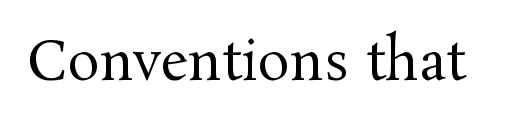
{"serif": "yes", "italic": "no", "bold": "no", "weight": "regular", "width": "normal", "stroke_contrast": "medium", "x_height": "medium", "monospaced": "no", "underline": "no", "letter_spacing": "normal", "letter_spacing_em": 0.0, "glyph_px": 54}
